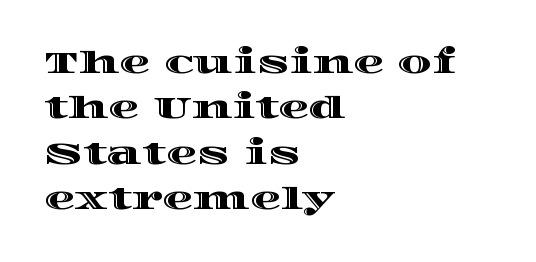
The face used here is proportionally spaced, like ordinary book or web type. Notice how the stems are strictly vertical — no italics here. Check under the words: just untouched page. If you measured baseline to baseline, you'd find a middling distance.
